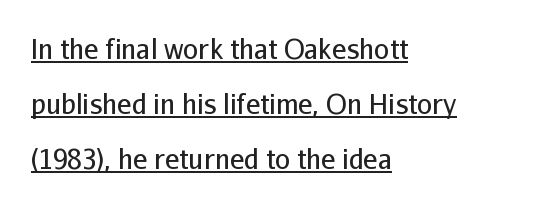
Q: Is the text bold? A: No.
Q: Is the text italic (slanted)? A: No, it is upright.
Q: Is the text underlined? A: Yes.
Q: How is the paragraph aligned? A: Left-aligned.
Q: Is the spacing between letters normal or unusually wide? A: Normal.
Q: Is the spacing between lines tight, normal or loose? A: Loose.
